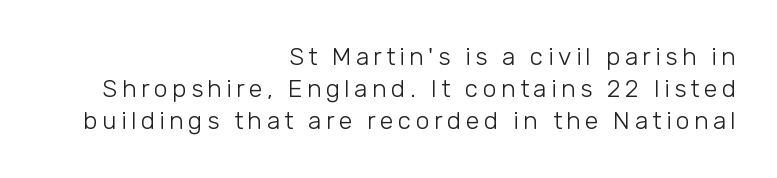
The rendering anchors every line to the right-hand side. Anything drawn beneath the words? Only blank space. The lines sit at an ordinary, default distance from one another. Posture: vertical.
